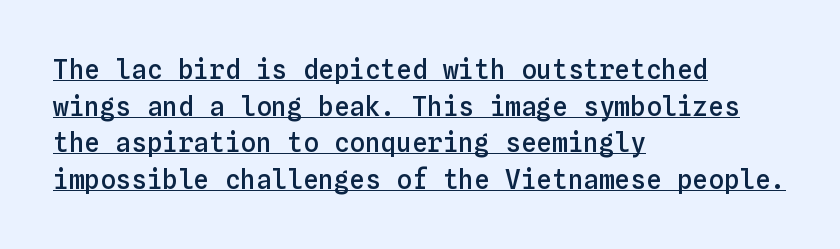
This is the in-between weight designers call semibold or demi. Emphasis is given by a line drawn under the lettering. Is there any slant? The stems are plumb. How are the letters spaced? Ordinarily, with no added tracking. If you measured baseline to baseline, you'd find a middling distance.
